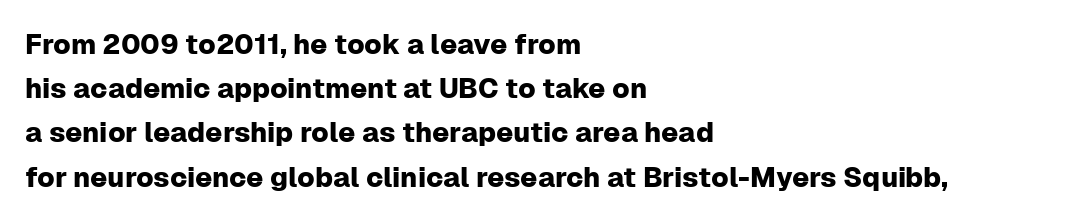
Q: Is the text italic (slanted)? A: No, it is upright.
Q: Is the typeface a serif or a sans-serif typeface? A: Sans-serif.
Q: Is the text underlined? A: No.
Q: How is the paragraph aligned? A: Left-aligned.
Q: Is the spacing between letters normal or unusually wide? A: Normal.
Q: Is the spacing between lines tight, normal or loose? A: Normal.
Q: Width (condensed, normal, or wide)? A: Normal.
Q: Stroke contrast? A: Low.
Q: x-height? A: Medium.
Q: Monospaced? A: No.
